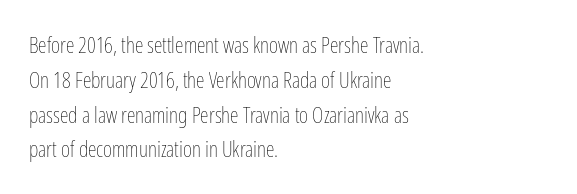
All the whitespace from short lines collects on the right. No extra tracking has been applied to these lines. Characters remain perfectly vertical along every line. The space beneath each line is pristine and unruled. Vertical stems look standard width or narrower in stroke.
